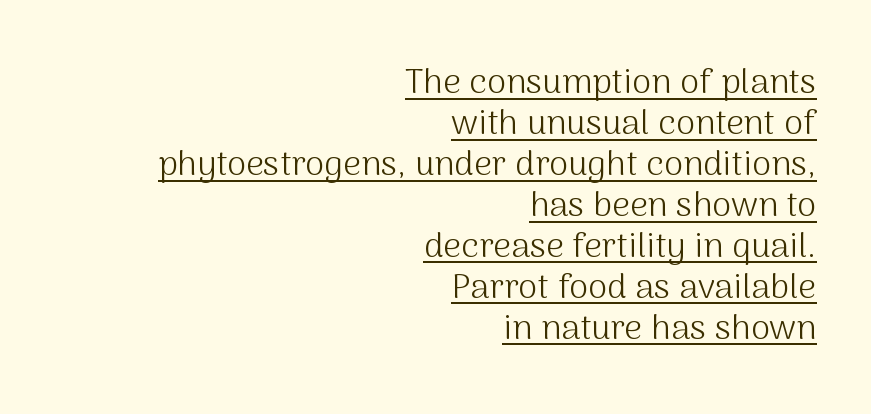
Typeset ragged left — the right edge is the straight one. On a weight scale, this lands at 450 or below. This sample uses an upright cut, with every glyph sitting square on the baseline. Think of a printed novel: that variable character pitch is what you see here. The sample's only ornament is a line tracing under the words.
